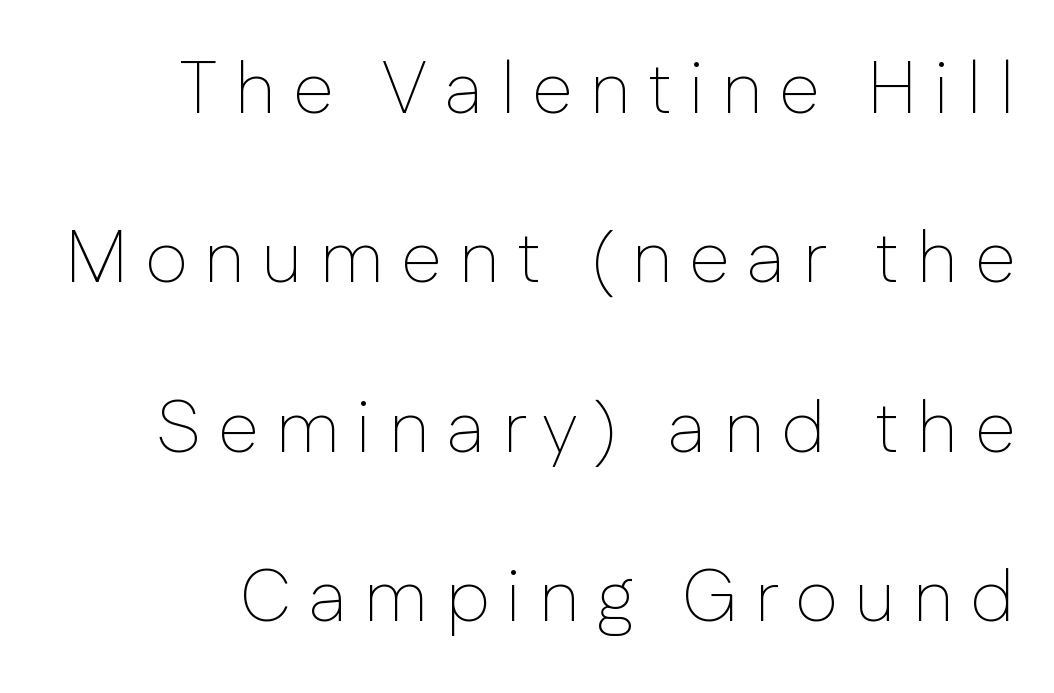
Q: Is the text bold? A: No.
Q: Is the text italic (slanted)? A: No, it is upright.
Q: Is the typeface a serif or a sans-serif typeface? A: Sans-serif.
Q: Is the text underlined? A: No.
Q: Is the spacing between letters normal or unusually wide? A: Unusually wide.
Q: Is the spacing between lines tight, normal or loose? A: Loose.
Q: Width (condensed, normal, or wide)? A: Normal.
Q: Stroke contrast? A: Low.
Q: x-height? A: Medium.
Q: Monospaced? A: No.
